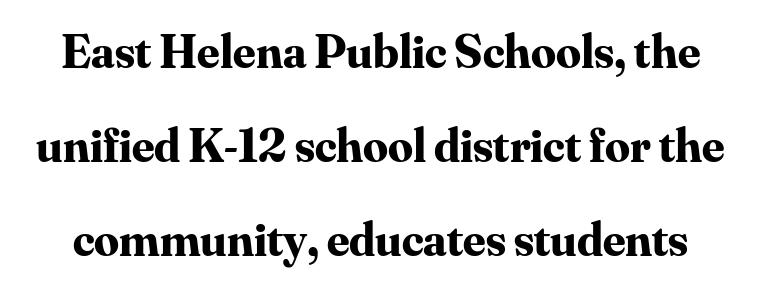
The image shows 49 px bold serif type, upright; set loose line spacing (1.92x), normal letter spacing, not underlined; medium stroke contrast and a small x-height.
